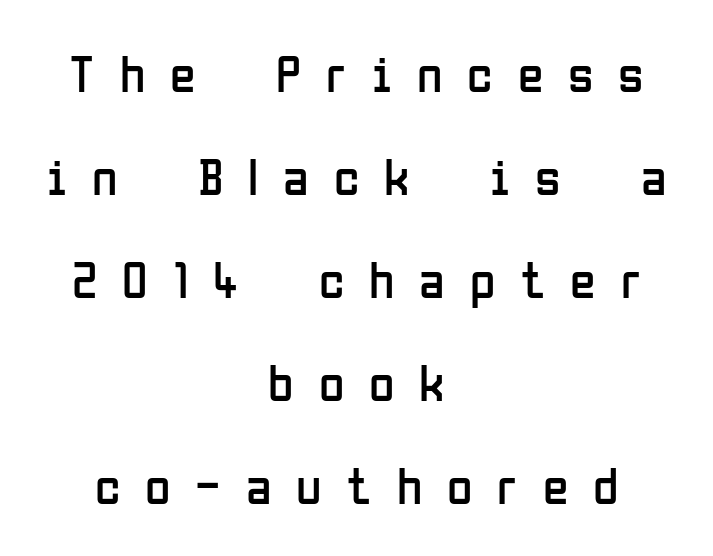
The image shows 52 px regular-weight, condensed sans-serif type, upright; set centered, loose line spacing (1.98x), unusually wide letter spacing (+0.48 em), not underlined; low stroke contrast and a medium x-height.
